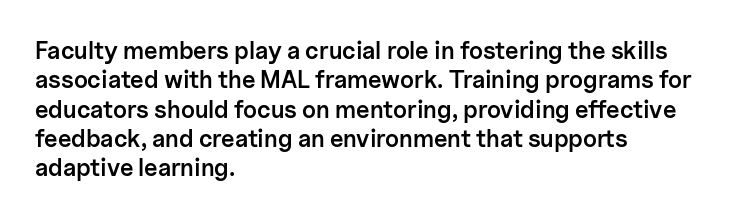
Q: Is the text bold? A: Semi-bold.
Q: Is the text italic (slanted)? A: No, it is upright.
Q: Is the text underlined? A: No.
Q: How is the paragraph aligned? A: Left-aligned.
Q: Is the spacing between letters normal or unusually wide? A: Normal.
